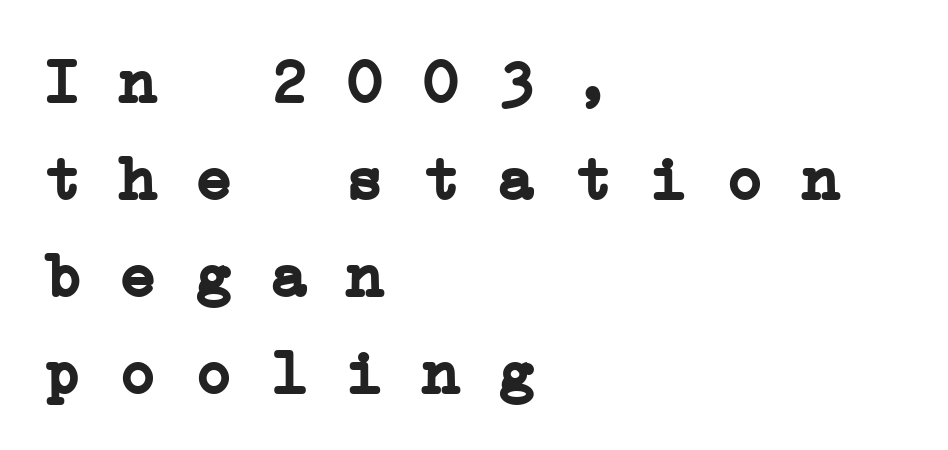
The image shows 63 px semibold, wide serif type, monospaced; set left-aligned, normal line spacing (1.54x), normal letter spacing, not underlined; low stroke contrast and a medium x-height.
